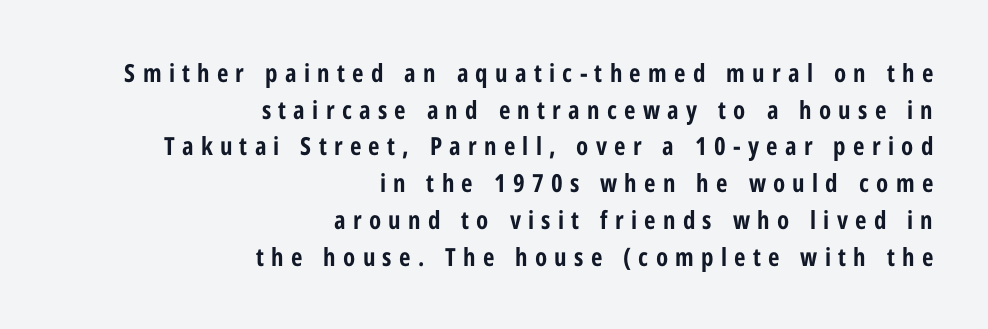
Leading: standard. Check the space under the baseline: it is left empty. This sample is right-justified, so line beginnings fall wherever the words allow. The face used here has the dense, thick strokes of a bold.
